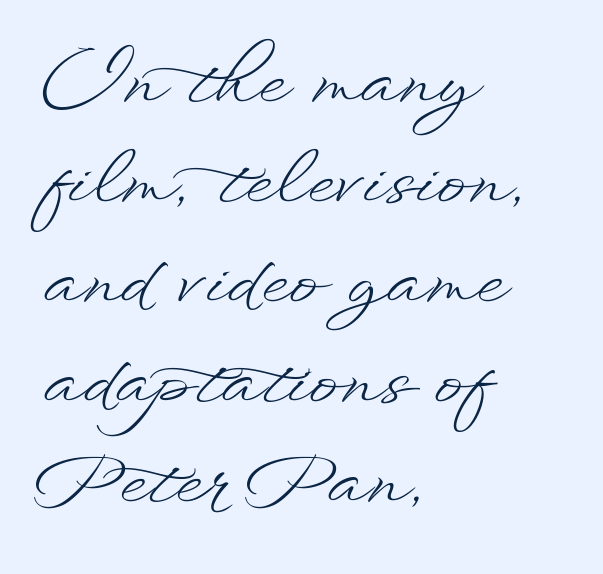
Type without underlining. Regular leading. Character widths vary here, with narrow letters taking less room than wide ones. The horizontal fit of the characters is conventional and even. Each line starts at the same left margin while the right side varies.
